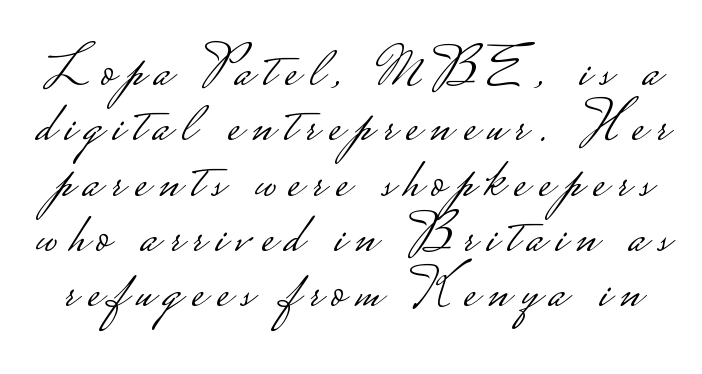
Q: Is the text bold? A: No.
Q: Is the text italic (slanted)? A: Yes.
Q: Is the typeface a serif or a sans-serif typeface? A: Sans-serif.
Q: Is the text underlined? A: No.
Q: Is the spacing between lines tight, normal or loose? A: Tight.
Q: Width (condensed, normal, or wide)? A: Wide.
Q: Stroke contrast? A: Low.
Q: Monospaced? A: No.
